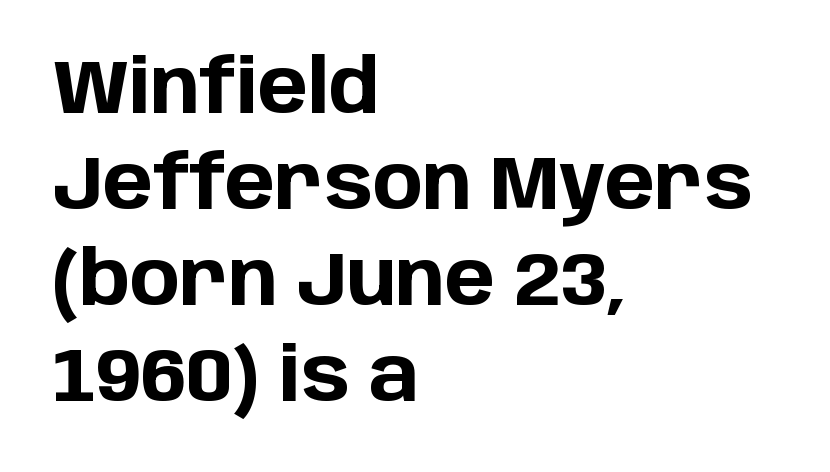
The image shows 75 px bold sans-serif type, upright; set left-aligned, normal line spacing (1.28x), normal letter spacing, not underlined; low stroke contrast and a large x-height.
